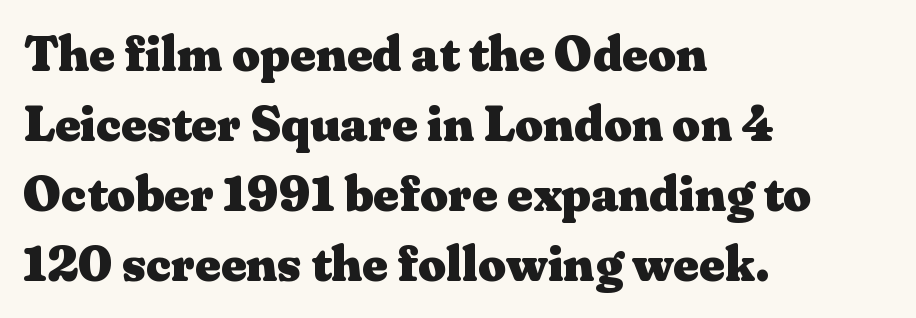
The image shows 49 px heavy, wide serif type, upright; set left-aligned, normal line spacing (1.43x), normal letter spacing, not underlined; medium stroke contrast and a medium x-height.
